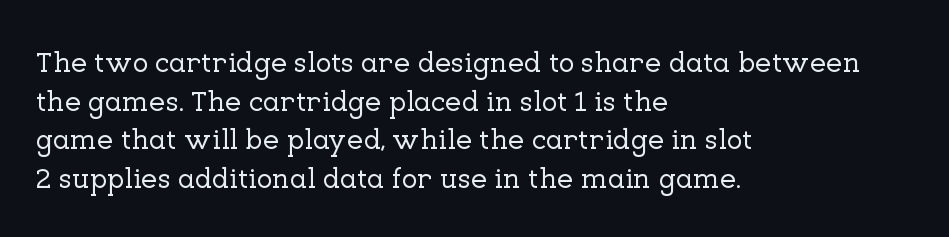
{"serif": "yes", "italic": "no", "width": "normal", "stroke_contrast": "low", "x_height": "medium", "monospaced": "no", "underline": "no", "align": "left", "line_spacing": "normal", "line_spacing_ratio": 1.33, "letter_spacing": "normal", "letter_spacing_em": 0.0, "glyph_px": 29}
